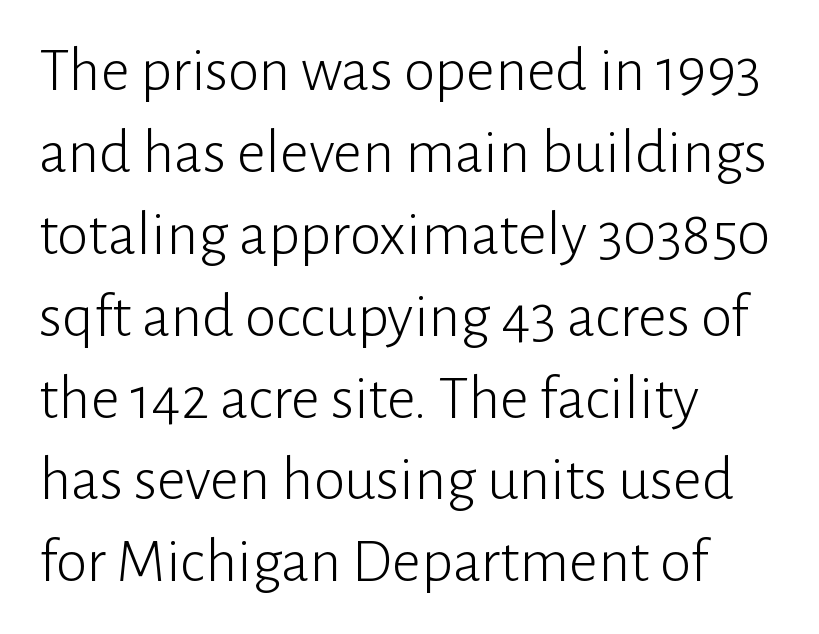
The image shows 63 px light sans-serif type, upright; set left-aligned, normal line spacing (1.3x), normal letter spacing, not underlined; low stroke contrast and a medium x-height.
